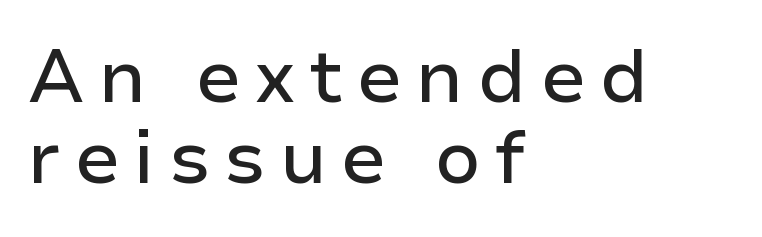
The image shows 74 px sans-serif type, upright; set left-aligned, tight line spacing (1.09x), not underlined; low stroke contrast and a medium x-height.
